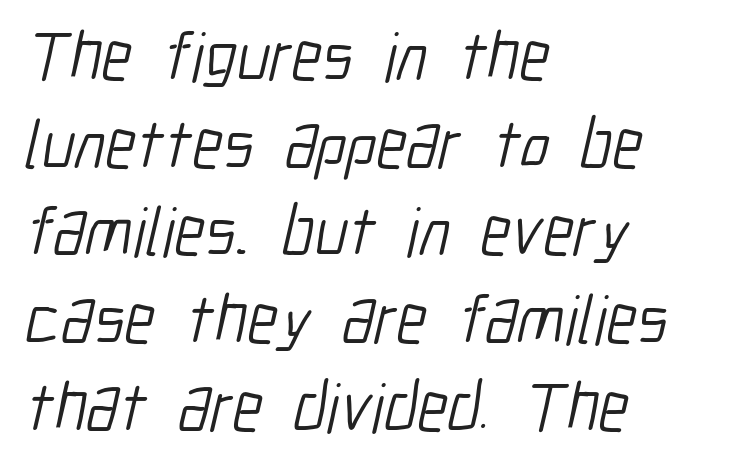
{"serif": "no", "bold": "no", "weight": "light", "width": "condensed", "stroke_contrast": "low", "x_height": "medium", "monospaced": "no", "underline": "no", "align": "left", "line_spacing": "normal", "line_spacing_ratio": 1.27, "letter_spacing": "normal", "letter_spacing_em": 0.0, "glyph_px": 69}
